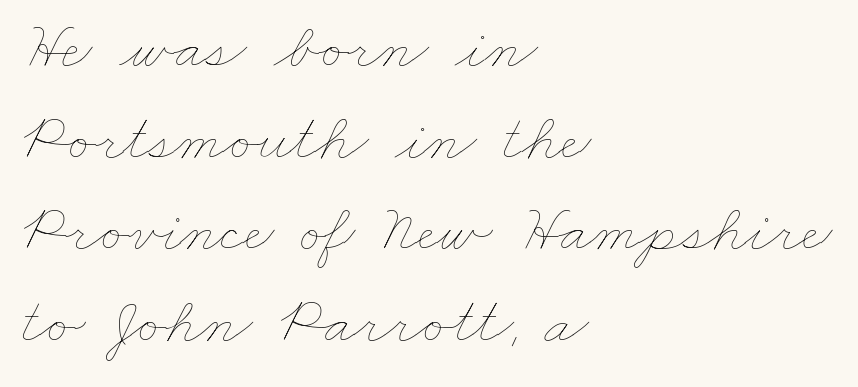
The image shows 66 px thin, wide type; set left-aligned, normal line spacing (1.39x), normal letter spacing, not underlined; low stroke contrast and a small x-height.
